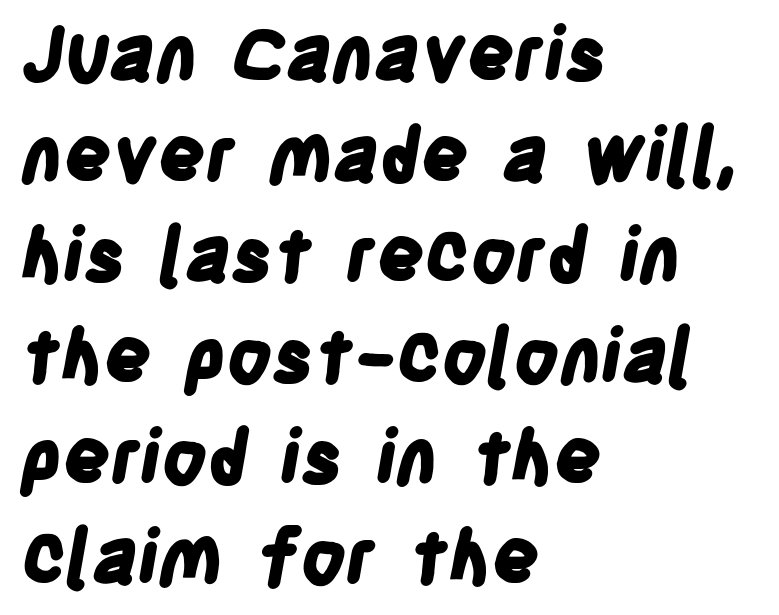
The image shows 74 px bold, condensed sans-serif type; set left-aligned, normal line spacing (1.36x), normal letter spacing, not underlined; low stroke contrast and a large x-height.
